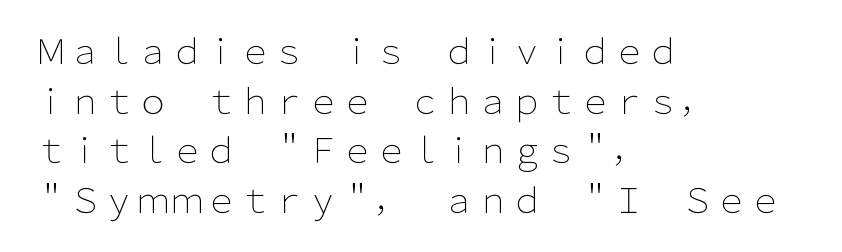
Q: Is the text bold? A: No.
Q: Is the text italic (slanted)? A: No, it is upright.
Q: Is the typeface a serif or a sans-serif typeface? A: Sans-serif.
Q: Is the text underlined? A: No.
Q: How is the paragraph aligned? A: Left-aligned.
Q: Is the spacing between letters normal or unusually wide? A: Normal.
Q: Is the spacing between lines tight, normal or loose? A: Normal.
Q: Width (condensed, normal, or wide)? A: Normal.
Q: Stroke contrast? A: Low.
Q: x-height? A: Medium.
Q: Monospaced? A: No.
